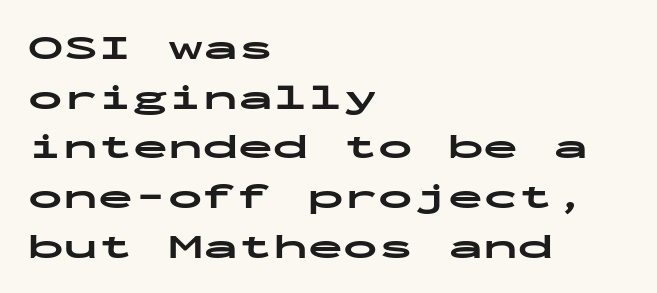
Q: Is the text bold? A: Yes.
Q: Is the text italic (slanted)? A: No, it is upright.
Q: Is the typeface a serif or a sans-serif typeface? A: Sans-serif.
Q: Is the text underlined? A: No.
Q: How is the paragraph aligned? A: Left-aligned.
Q: Is the spacing between letters normal or unusually wide? A: Normal.
Q: Is the spacing between lines tight, normal or loose? A: Normal.
Q: Width (condensed, normal, or wide)? A: Wide.
Q: Stroke contrast? A: Low.
Q: x-height? A: Medium.
Q: Monospaced? A: Yes.
